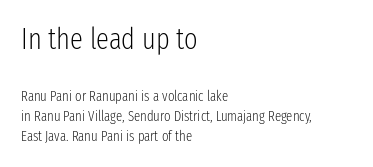
Descenders hang freely into open space. The rendering shows plain stroke endings on the letterforms — a sans-serif design. Every character sits straight up, as roman type does. The passage is arranged the way most books set body copy — flush left. A typesetter would call this proportional, since set widths differ per character.
